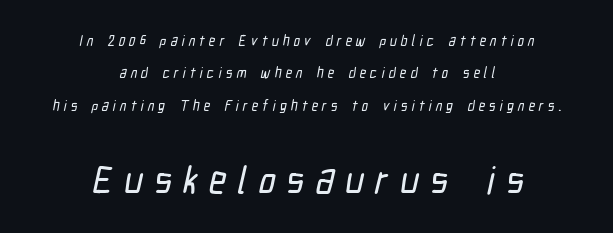
Q: Is the typeface a serif or a sans-serif typeface? A: Sans-serif.
Q: Is the text underlined? A: No.
Q: How is the paragraph aligned? A: Centered.
Q: Is the spacing between letters normal or unusually wide? A: Unusually wide.
Q: Is the spacing between lines tight, normal or loose? A: Loose.
Q: Which block of text is set in a larger size, the first (top) or the second (bottom)? A: The second (bottom) one.
Q: Width (condensed, normal, or wide)? A: Condensed.
Q: Stroke contrast? A: Low.
Q: x-height? A: Medium.
Q: Monospaced? A: No.
